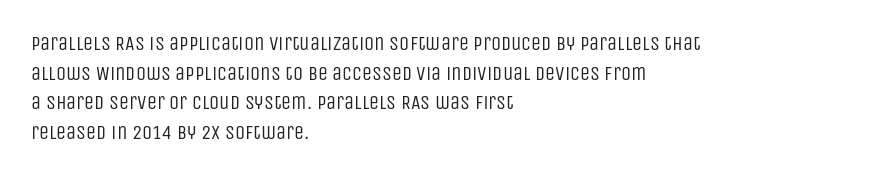
Q: Is the text bold? A: No.
Q: Is the text italic (slanted)? A: No, it is upright.
Q: Is the text underlined? A: No.
Q: How is the paragraph aligned? A: Left-aligned.
Q: Is the spacing between letters normal or unusually wide? A: Normal.
Q: Is the spacing between lines tight, normal or loose? A: Normal.
